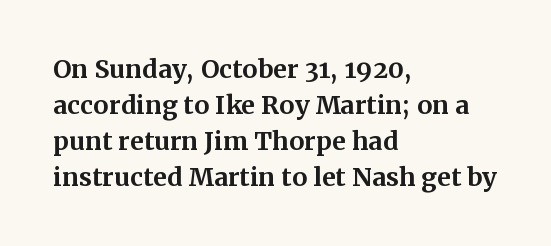
The image shows 25 px bold type, upright; set left-aligned, normal line spacing (1.44x), normal letter spacing, not underlined.
